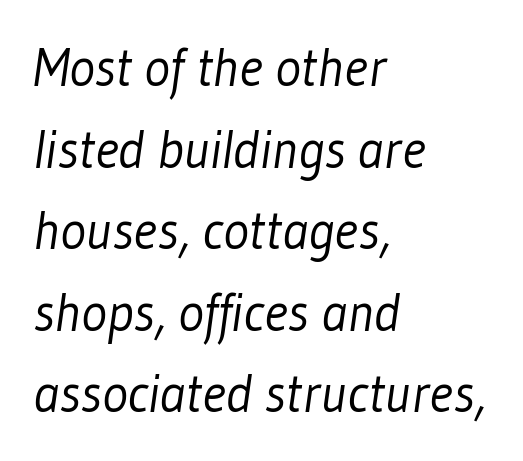
Q: Is the text bold? A: No.
Q: Is the typeface a serif or a sans-serif typeface? A: Sans-serif.
Q: Is the text underlined? A: No.
Q: How is the paragraph aligned? A: Left-aligned.
Q: Is the spacing between letters normal or unusually wide? A: Normal.
Q: Is the spacing between lines tight, normal or loose? A: Normal.
Q: Width (condensed, normal, or wide)? A: Condensed.
Q: Stroke contrast? A: Low.
Q: x-height? A: Medium.
Q: Monospaced? A: No.
